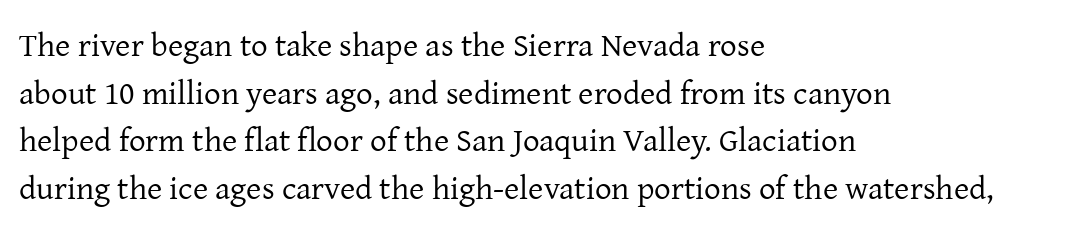
The image shows 33 px regular-weight serif type, upright; set left-aligned, normal line spacing (1.44x), normal letter spacing, not underlined; low stroke contrast and a medium x-height.
